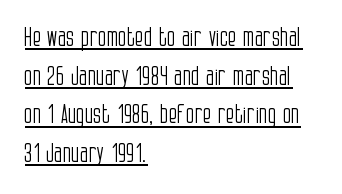
The image shows 25 px text type, upright; set left-aligned, normal line spacing (1.55x), normal letter spacing, underlined.
